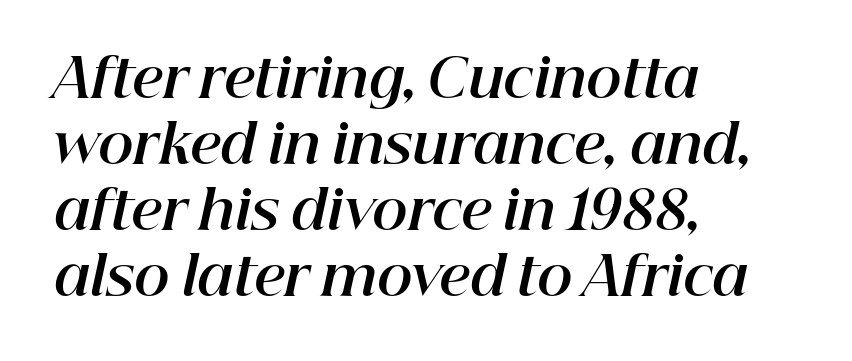
The image shows 54 px bold type, italic (leaning right); set left-aligned, line spacing 1.22x, normal letter spacing, not underlined; high stroke contrast and a medium x-height.
